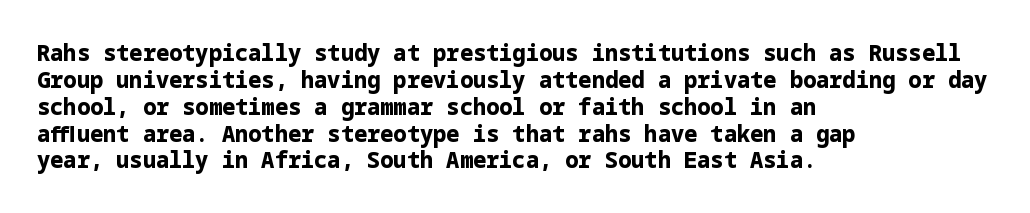
Q: Is the text bold? A: Yes.
Q: Is the text italic (slanted)? A: No, it is upright.
Q: Is the text underlined? A: No.
Q: How is the paragraph aligned? A: Left-aligned.
Q: Is the spacing between letters normal or unusually wide? A: Normal.
